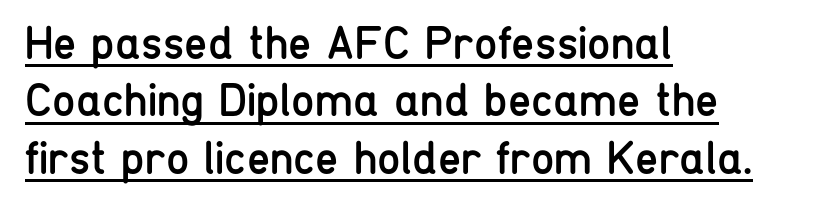
Teacher's note: observe the even left margin — that is flush-left alignment. How are the letters spaced? Ordinarily, with no added tracking. Quick note: not italic, upright. The sample's only ornament is a line tracing under the words.
